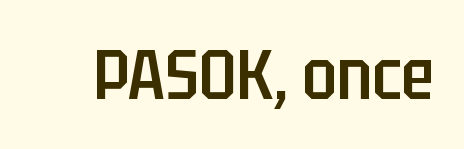
Serifs: no, the terminals of the letterforms are clean. Heft: intermediate — a semibold. The letters stand upright; this is a roman face. Here the designer chose a conventional face with non-uniform glyph widths. The line texture is even and compact thanks to regular tracking. Type without underlining.
